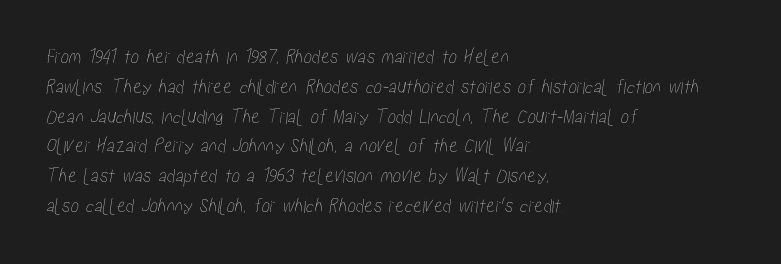
Q: Is the text underlined? A: No.
Q: How is the paragraph aligned? A: Left-aligned.
Q: Is the spacing between letters normal or unusually wide? A: Normal.
Q: Is the spacing between lines tight, normal or loose? A: Normal.
